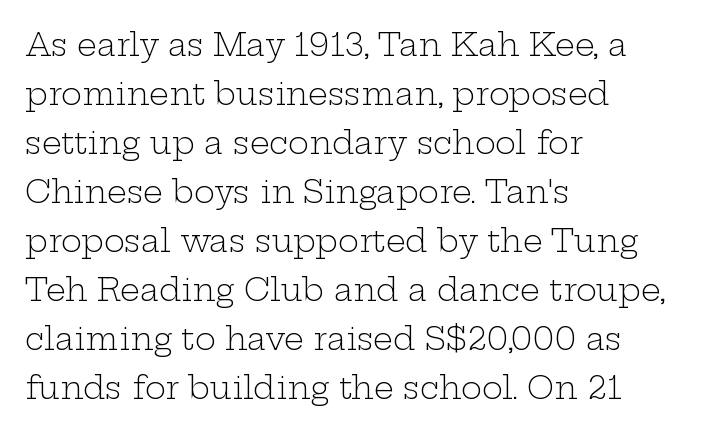
The image shows 31 px light, wide serif type, upright; set left-aligned, normal line spacing (1.58x), normal letter spacing, not underlined; low stroke contrast and a medium x-height.
